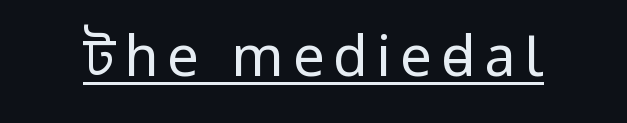
{"serif": "no", "italic": "no", "bold": "no", "weight": "regular", "width": "condensed", "stroke_contrast": "low", "underline": "yes", "glyph_px": 56}
